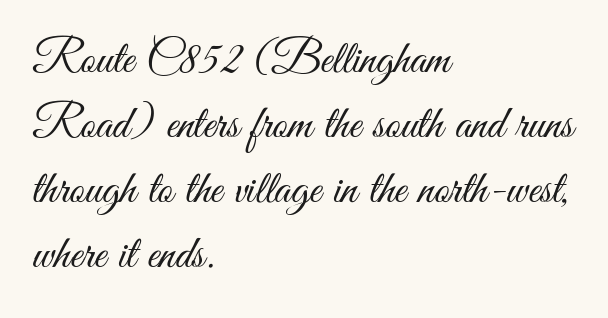
{"serif": "no", "bold": "no", "weight": "light", "width": "condensed", "stroke_contrast": "medium", "x_height": "small", "monospaced": "no", "underline": "no", "align": "left", "line_spacing": "normal", "line_spacing_ratio": 1.38, "letter_spacing": "normal", "letter_spacing_em": 0.0, "glyph_px": 47}
